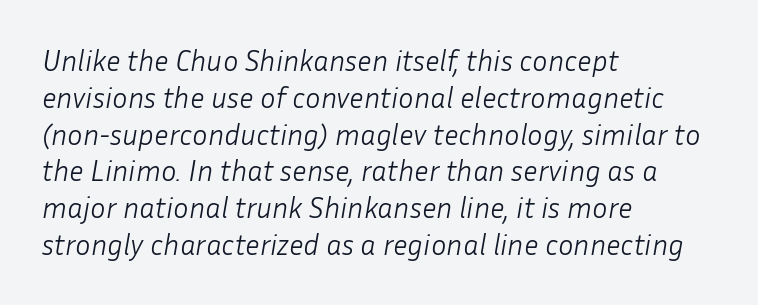
The image shows 29 px light type, italic (leaning right); set left-aligned, normal line spacing (1.27x), normal letter spacing, not underlined; low stroke contrast and a medium x-height.
